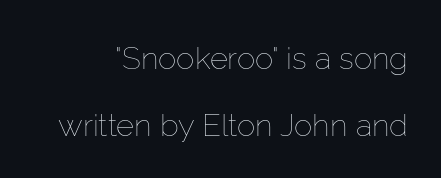
Q: Is the text bold? A: No.
Q: Is the text italic (slanted)? A: No, it is upright.
Q: Is the text underlined? A: No.
Q: Is the spacing between letters normal or unusually wide? A: Normal.
Q: Is the spacing between lines tight, normal or loose? A: Loose.
Q: Width (condensed, normal, or wide)? A: Normal.
Q: Stroke contrast? A: Low.
Q: x-height? A: Medium.
Q: Monospaced? A: No.
